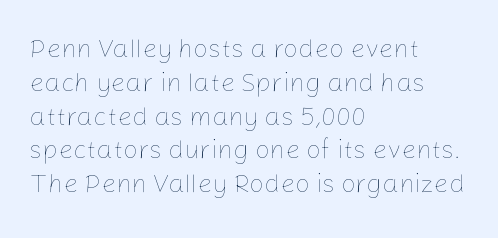
The image shows 26 px text type, upright; set left-aligned, normal line spacing (1.3x), normal letter spacing, not underlined.
